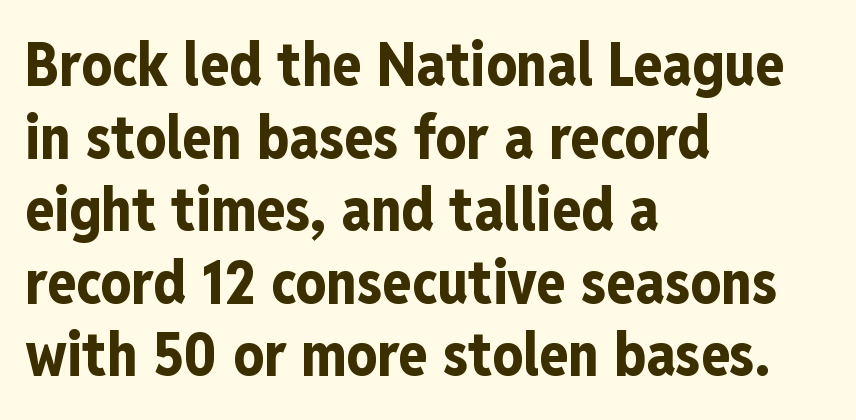
{"serif": "no", "italic": "no", "bold": "yes", "weight": "bold", "width": "condensed", "stroke_contrast": "low", "x_height": "medium", "monospaced": "no", "underline": "no", "align": "left", "line_spacing_ratio": 1.21, "letter_spacing": "normal", "letter_spacing_em": 0.0, "glyph_px": 60}
